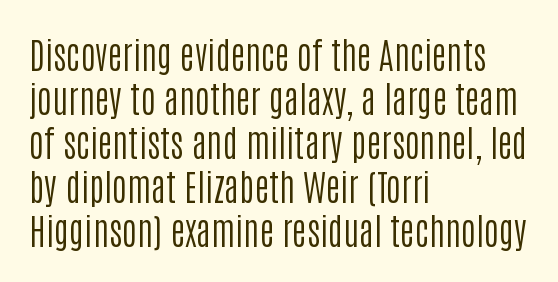
The image shows 36 px regular-weight, condensed sans-serif type, upright; set left-aligned, line spacing 1.22x, normal letter spacing, not underlined; low stroke contrast and a large x-height.
